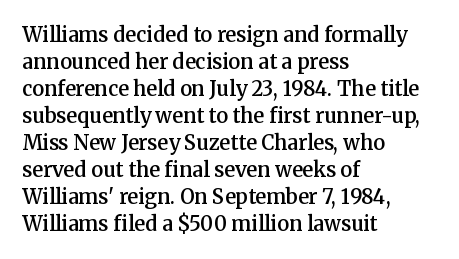
Designer's note — italics off, roman on. These lines are set flush left with a ragged right edge. The area under the type is left untouched. A normal amount of white space separates one row of letters from the next.
